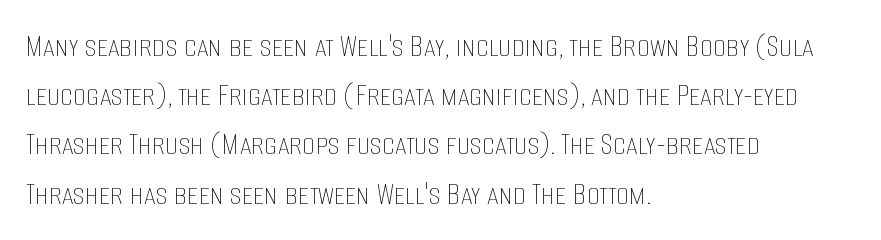
Q: Is the text bold? A: No.
Q: Is the text italic (slanted)? A: No, it is upright.
Q: Is the text underlined? A: No.
Q: How is the paragraph aligned? A: Left-aligned.
Q: Is the spacing between letters normal or unusually wide? A: Normal.
Q: Is the spacing between lines tight, normal or loose? A: Normal.
Q: Width (condensed, normal, or wide)? A: Condensed.
Q: Stroke contrast? A: Low.
Q: x-height? A: Large.
Q: Monospaced? A: No.
